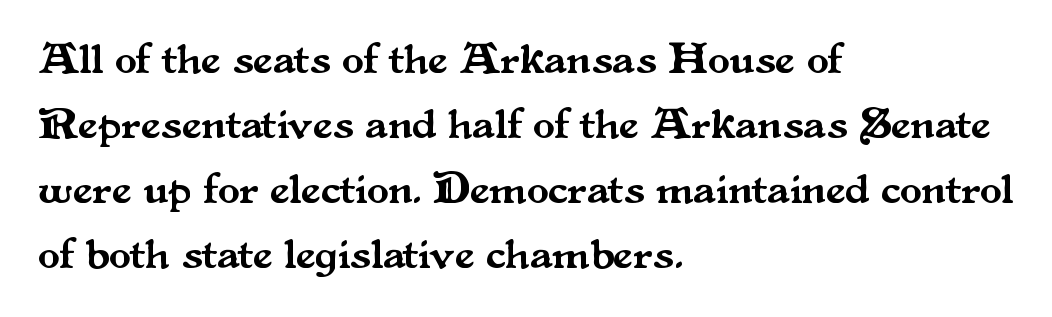
Q: Is the text italic (slanted)? A: No, it is upright.
Q: Is the typeface a serif or a sans-serif typeface? A: Serif.
Q: Is the text underlined? A: No.
Q: How is the paragraph aligned? A: Left-aligned.
Q: Is the spacing between letters normal or unusually wide? A: Normal.
Q: Is the spacing between lines tight, normal or loose? A: Normal.
Q: Width (condensed, normal, or wide)? A: Normal.
Q: Stroke contrast? A: Medium.
Q: x-height? A: Small.
Q: Monospaced? A: No.
